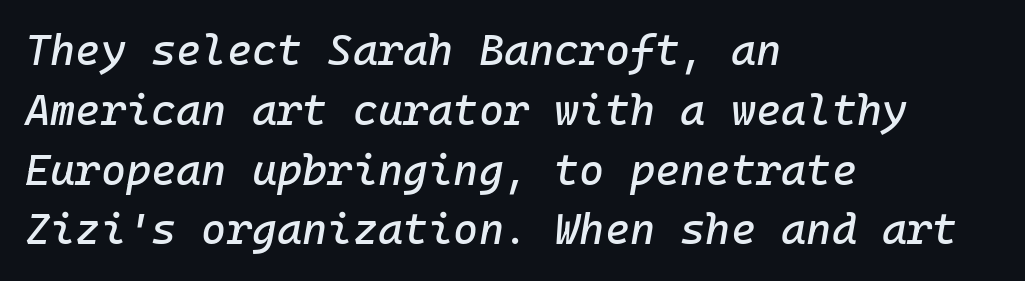
{"italic": "yes", "lean": "right", "slant_degrees": 10, "width": "normal", "stroke_contrast": "low", "x_height": "medium", "underline": "no", "align": "left", "line_spacing": "normal", "line_spacing_ratio": 1.39, "letter_spacing": "normal", "letter_spacing_em": 0.0, "glyph_px": 43}
